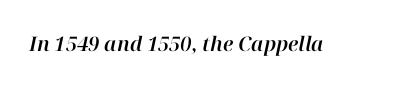
Q: Is the text italic (slanted)? A: Yes, it leans right by about 12 degrees.
Q: Is the text underlined? A: No.
Q: Is the spacing between letters normal or unusually wide? A: Normal.
